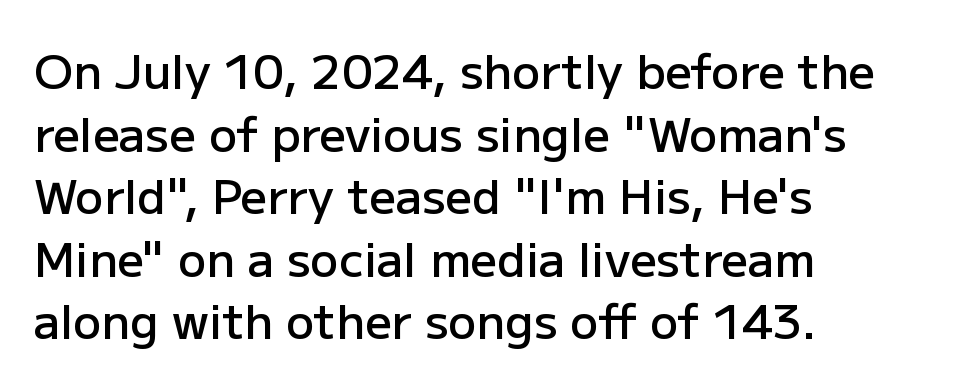
The string is rendered with underlining switched off. The font's upright variant was chosen for this text. These lines are rendered in a variable-pitch font. The tracking reads as untouched default to a designer's eye.
